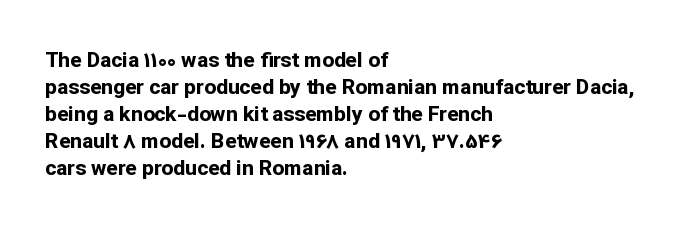
The image shows 21 px bold type, upright; set left-aligned, normal line spacing (1.29x), normal letter spacing, not underlined.
